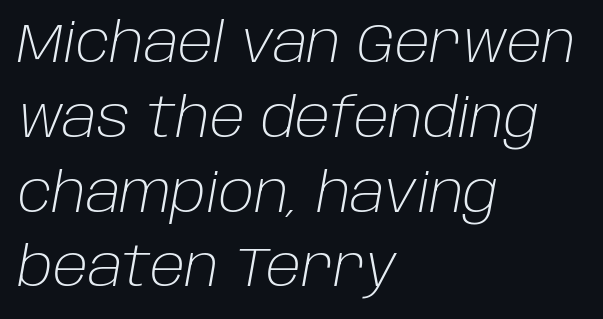
Characters are canted at an angle relative to the baseline's perpendicular. Quick note: interline space is typical. A typesetter would call this proportional, since set widths differ per character. Each word holds together tightly as a unit, with standard inter-letter gaps. Is the block centered? No — it sits flush against the left margin.
